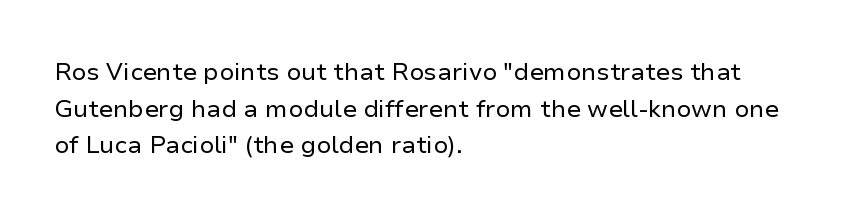
{"italic": "no", "bold": "no", "underline": "no", "align": "left", "line_spacing": "normal", "line_spacing_ratio": 1.53, "letter_spacing": "normal", "letter_spacing_em": 0.0, "glyph_px": 24}
